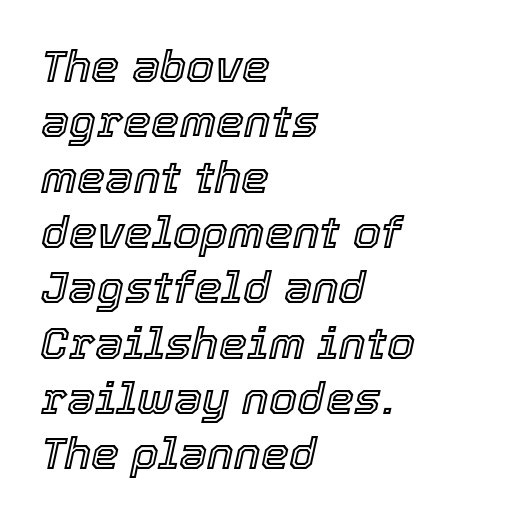
The image shows 45 px text type, italic (leaning right); set left-aligned, line spacing 1.23x, normal letter spacing, not underlined; a medium x-height.
